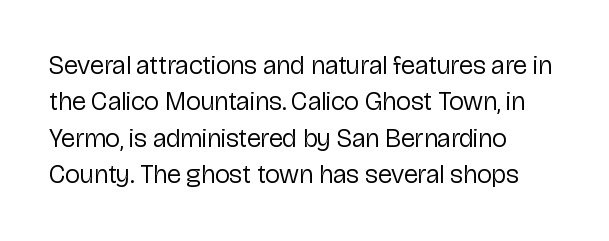
{"italic": "no", "bold": "no", "underline": "no", "align": "left", "line_spacing": "normal", "line_spacing_ratio": 1.4, "letter_spacing": "normal", "letter_spacing_em": 0.0, "glyph_px": 26}
